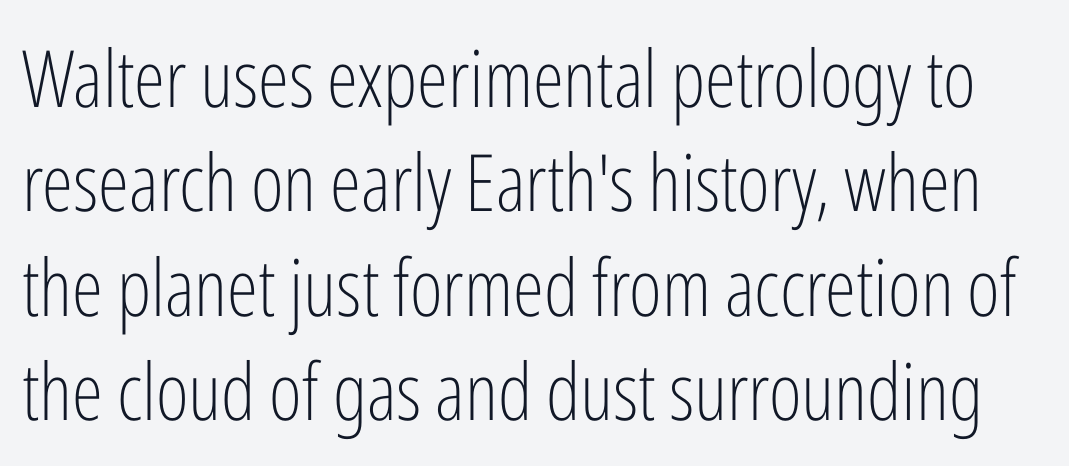
The image shows 79 px light, condensed sans-serif type, upright; set normal line spacing (1.32x), normal letter spacing, not underlined; low stroke contrast and a medium x-height.
